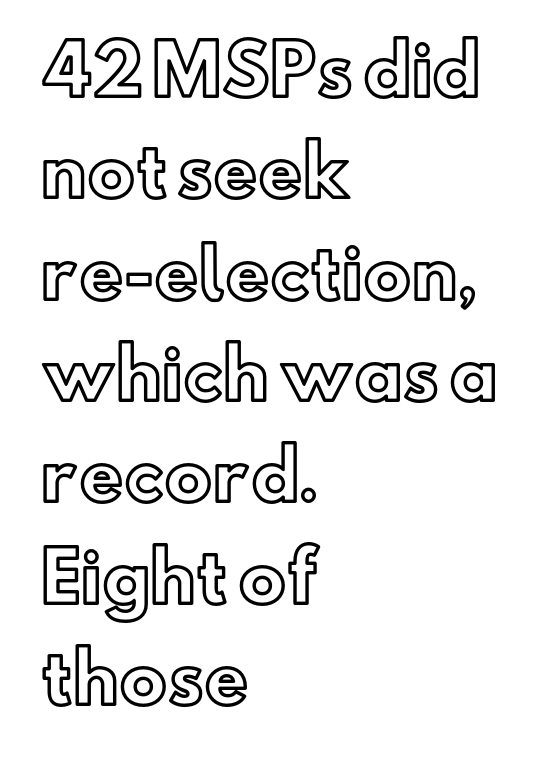
{"italic": "no", "width": "normal", "x_height": "small", "monospaced": "no", "underline": "no", "align": "left", "line_spacing": "normal", "line_spacing_ratio": 1.49, "letter_spacing": "normal", "letter_spacing_em": 0.0, "glyph_px": 68}
